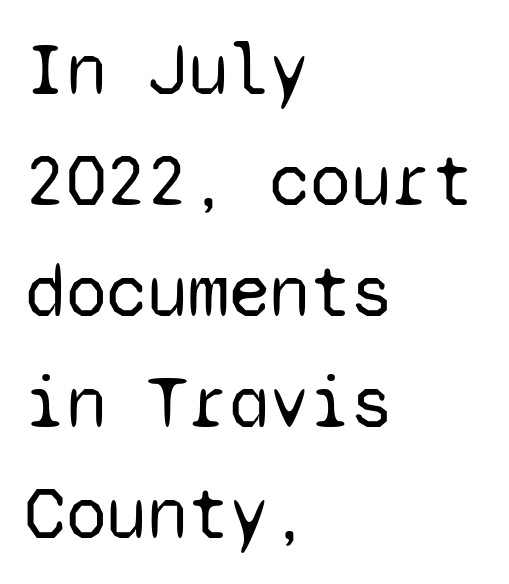
The image shows 74 px regular-weight sans-serif type, upright, monospaced; set left-aligned, normal line spacing (1.5x), normal letter spacing, not underlined; low stroke contrast and a medium x-height.
